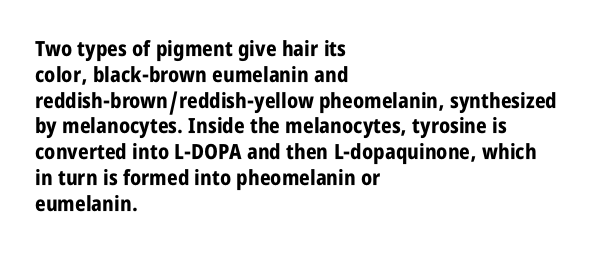
Q: Is the text bold? A: Yes.
Q: Is the text italic (slanted)? A: No, it is upright.
Q: Is the text underlined? A: No.
Q: How is the paragraph aligned? A: Left-aligned.
Q: Is the spacing between letters normal or unusually wide? A: Normal.
